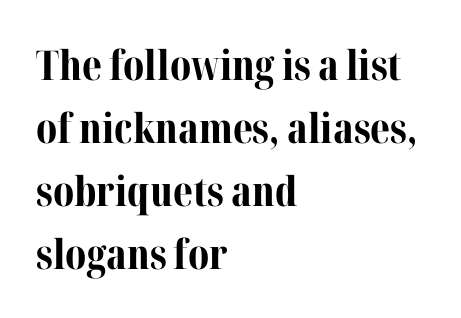
Q: Is the text bold? A: Yes.
Q: Is the text italic (slanted)? A: No, it is upright.
Q: Is the typeface a serif or a sans-serif typeface? A: Serif.
Q: Is the text underlined? A: No.
Q: How is the paragraph aligned? A: Left-aligned.
Q: Is the spacing between letters normal or unusually wide? A: Normal.
Q: Is the spacing between lines tight, normal or loose? A: Normal.
Q: Width (condensed, normal, or wide)? A: Normal.
Q: Stroke contrast? A: Medium.
Q: x-height? A: Medium.
Q: Monospaced? A: No.
